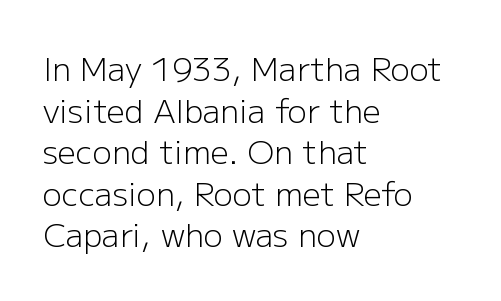
{"serif": "no", "italic": "no", "bold": "no", "weight": "light", "width": "normal", "stroke_contrast": "low", "x_height": "medium", "monospaced": "no", "underline": "no", "align": "left", "line_spacing": "normal", "line_spacing_ratio": 1.3, "letter_spacing": "normal", "letter_spacing_em": 0.0, "glyph_px": 32}
